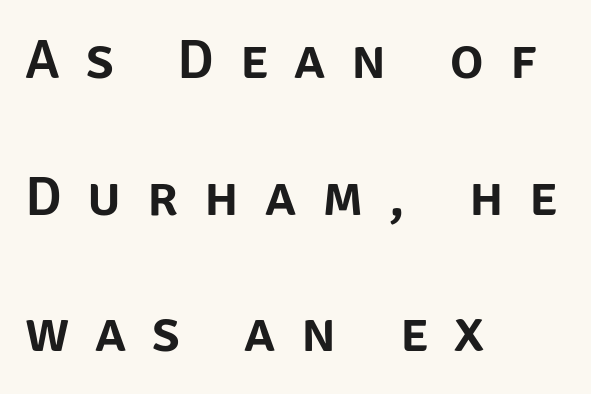
{"serif": "no", "italic": "no", "width": "normal", "stroke_contrast": "low", "x_height": "large", "monospaced": "no", "underline": "no", "align": "left", "line_spacing": "loose", "line_spacing_ratio": 2.44, "letter_spacing": "wide", "letter_spacing_em": 0.46, "glyph_px": 56}
